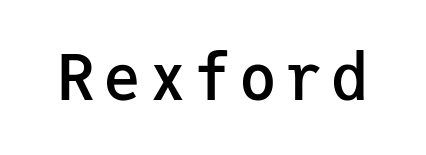
The image shows 63 px semibold sans-serif type, upright, monospaced; set not underlined; low stroke contrast and a medium x-height.
